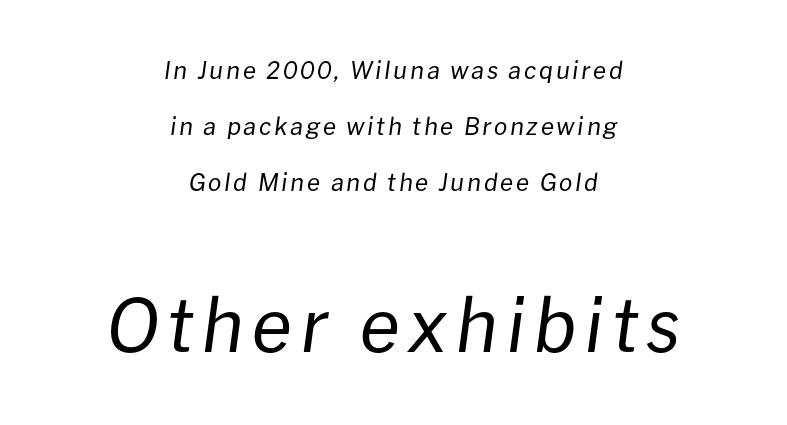
Only glyphs here, with clear space below each row. Stems and bowls with no extra thickness — not bold. When letters slant like this, we call the style italic. Is the lower block the larger one? Yes — the lower block carries the bigger type.
